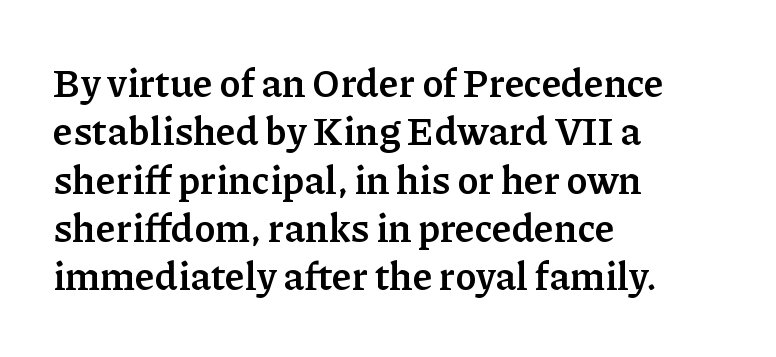
Q: Is the text bold? A: Yes.
Q: Is the text italic (slanted)? A: No, it is upright.
Q: Is the typeface a serif or a sans-serif typeface? A: Serif.
Q: Is the text underlined? A: No.
Q: How is the paragraph aligned? A: Left-aligned.
Q: Is the spacing between letters normal or unusually wide? A: Normal.
Q: Width (condensed, normal, or wide)? A: Normal.
Q: Stroke contrast? A: Low.
Q: x-height? A: Medium.
Q: Monospaced? A: No.
